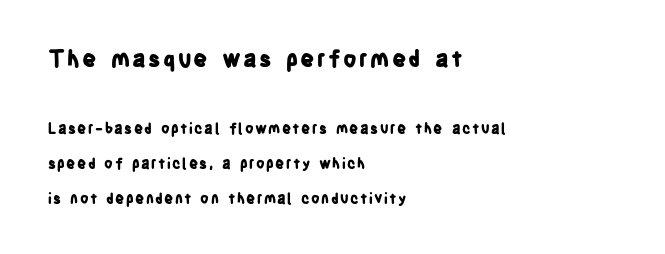
{"italic": "no", "bold": "yes", "underline": "no", "align": "left", "line_spacing": "loose", "line_spacing_ratio": 2.5, "larger_block": "first", "size_ratio": 1.57, "glyph_px": 22}
